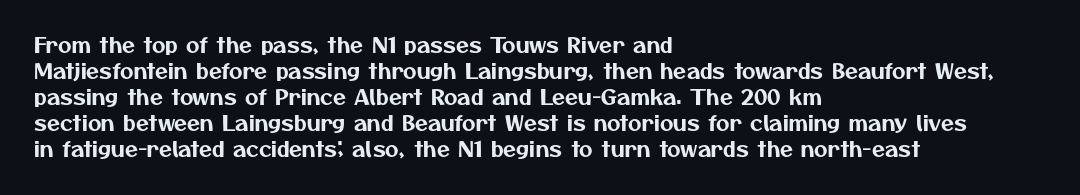
Q: Is the text underlined? A: No.
Q: How is the paragraph aligned? A: Left-aligned.
Q: Is the spacing between letters normal or unusually wide? A: Normal.
